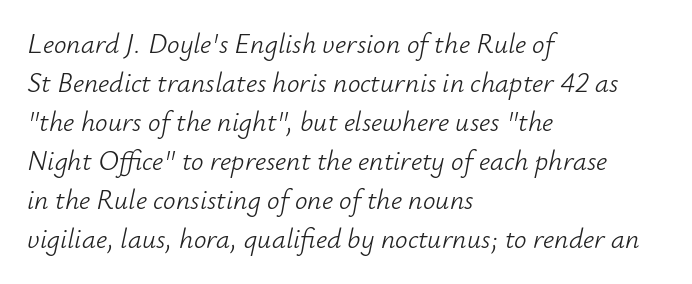
Weight: not bold — regular or lighter. The text block is weighted toward the left margin, trailing off unevenly rightward. Is the type slanted? Yes — the strokes lean at a clear angle. The passage shown stacks its lines at a standard gap. Type without underlining. Is this a fixed-width face? No — the glyphs have proportional, varying widths.
